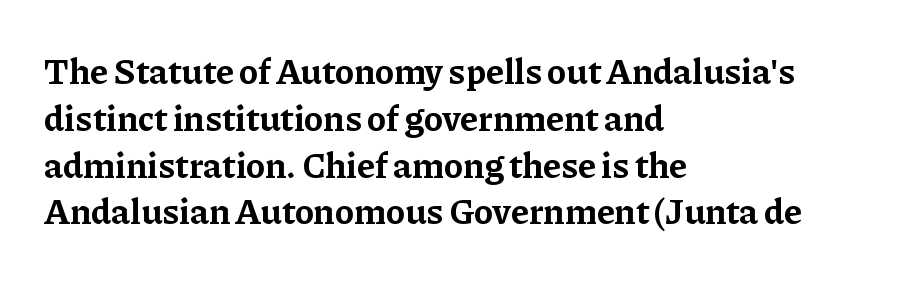
The image shows 36 px bold serif type, upright; set left-aligned, normal line spacing (1.3x), normal letter spacing, not underlined; low stroke contrast and a medium x-height.
